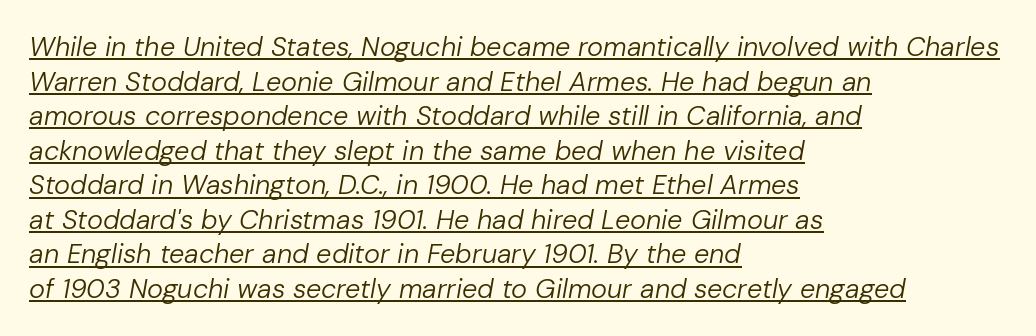
The image shows 27 px text type, italic (leaning right); set left-aligned, normal line spacing (1.28x), normal letter spacing, underlined.
